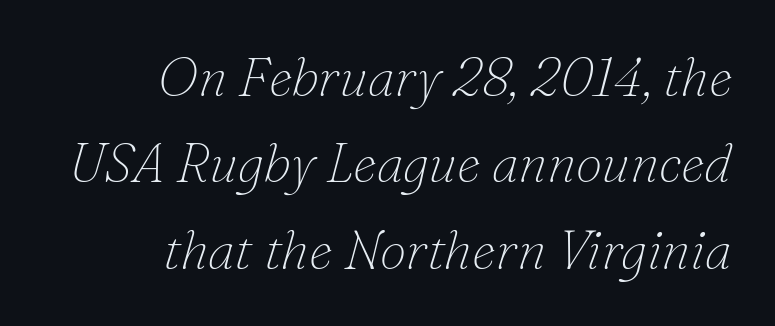
Q: Is the text bold? A: No.
Q: Is the text italic (slanted)? A: Yes, it leans right by about 16 degrees.
Q: Is the typeface a serif or a sans-serif typeface? A: Serif.
Q: Is the text underlined? A: No.
Q: How is the paragraph aligned? A: Right-aligned.
Q: Is the spacing between letters normal or unusually wide? A: Normal.
Q: Is the spacing between lines tight, normal or loose? A: Normal.
Q: Width (condensed, normal, or wide)? A: Normal.
Q: Stroke contrast? A: Low.
Q: x-height? A: Small.
Q: Monospaced? A: No.
